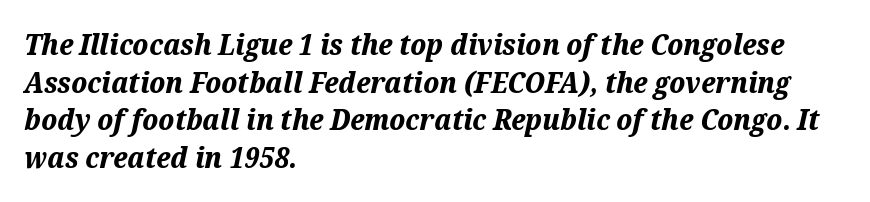
Q: Is the text bold? A: Yes.
Q: Is the text italic (slanted)? A: Yes, it leans right by about 12 degrees.
Q: Is the text underlined? A: No.
Q: How is the paragraph aligned? A: Left-aligned.
Q: Is the spacing between letters normal or unusually wide? A: Normal.
Q: Is the spacing between lines tight, normal or loose? A: Normal.
Q: Width (condensed, normal, or wide)? A: Normal.
Q: Stroke contrast? A: Medium.
Q: x-height? A: Medium.
Q: Monospaced? A: No.
